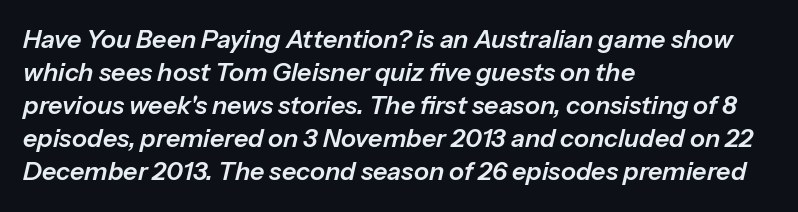
{"italic": "yes", "lean": "right", "slant_degrees": 13, "underline": "no", "align": "left", "line_spacing": "normal", "line_spacing_ratio": 1.32, "letter_spacing": "normal", "letter_spacing_em": 0.0, "glyph_px": 25}
